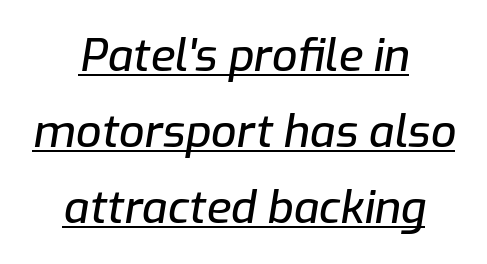
Q: Is the text italic (slanted)? A: Yes, it leans right by about 9 degrees.
Q: Is the text underlined? A: Yes.
Q: How is the paragraph aligned? A: Centered.
Q: Is the spacing between letters normal or unusually wide? A: Normal.
Q: Is the spacing between lines tight, normal or loose? A: Normal.
Q: Width (condensed, normal, or wide)? A: Normal.
Q: Stroke contrast? A: Low.
Q: x-height? A: Medium.
Q: Monospaced? A: No.
